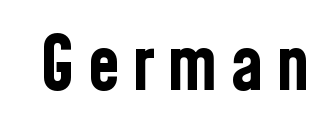
The image shows 74 px bold, condensed sans-serif type, upright; set not underlined; low stroke contrast and a medium x-height.
